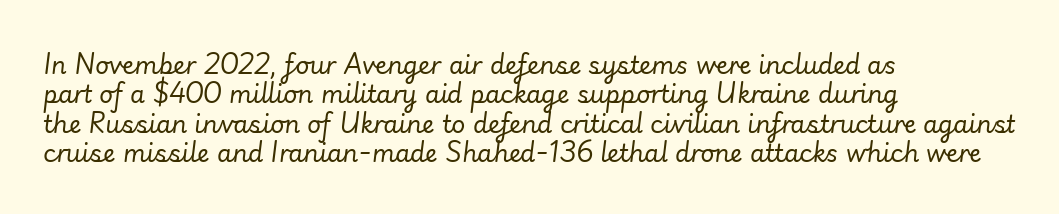
Q: Is the text bold? A: No.
Q: Is the text italic (slanted)? A: Yes, it leans right by about 7 degrees.
Q: Is the text underlined? A: No.
Q: How is the paragraph aligned? A: Left-aligned.
Q: Is the spacing between letters normal or unusually wide? A: Normal.
